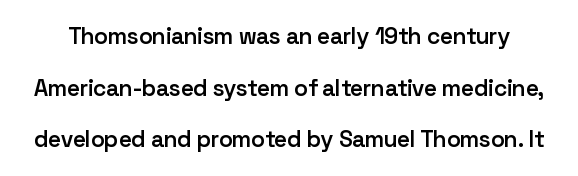
Q: Is the text bold? A: Semi-bold.
Q: Is the text italic (slanted)? A: No, it is upright.
Q: Is the text underlined? A: No.
Q: Is the spacing between letters normal or unusually wide? A: Normal.
Q: Is the spacing between lines tight, normal or loose? A: Loose.
